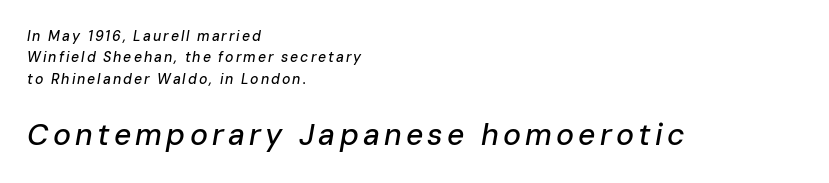
{"italic": "yes", "lean": "right", "slant_degrees": 10, "width": "normal", "stroke_contrast": "low", "x_height": "medium", "monospaced": "no", "underline": "no", "align": "left", "line_spacing": "normal", "line_spacing_ratio": 1.53, "larger_block": "second", "size_ratio": 2.14, "glyph_px": 30}
